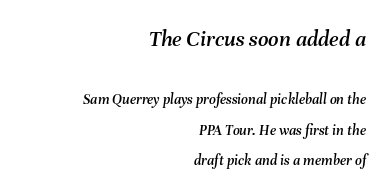
{"italic": "yes", "lean": "right", "slant_degrees": 8, "underline": "no", "align": "right", "line_spacing": "loose", "line_spacing_ratio": 2.03, "letter_spacing": "normal", "letter_spacing_em": 0.0, "larger_block": "first", "size_ratio": 1.53, "glyph_px": 23}
